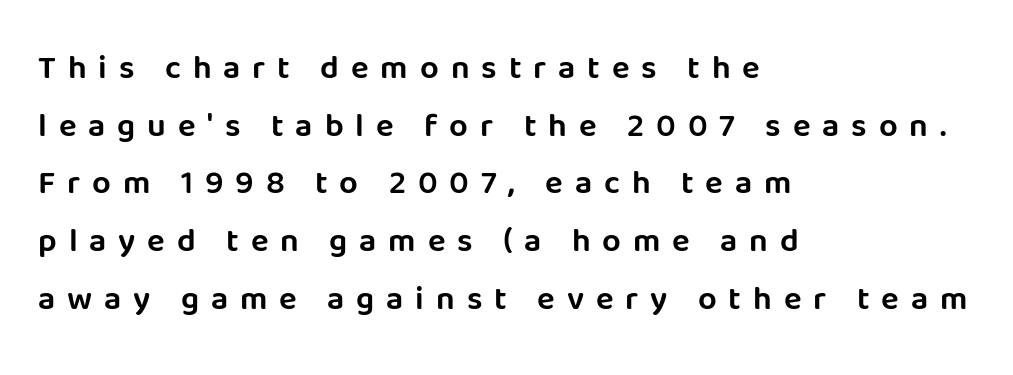
Q: Is the text italic (slanted)? A: No, it is upright.
Q: Is the typeface a serif or a sans-serif typeface? A: Sans-serif.
Q: Is the text underlined? A: No.
Q: How is the paragraph aligned? A: Left-aligned.
Q: Is the spacing between letters normal or unusually wide? A: Unusually wide.
Q: Width (condensed, normal, or wide)? A: Normal.
Q: Stroke contrast? A: Low.
Q: x-height? A: Large.
Q: Monospaced? A: No.
